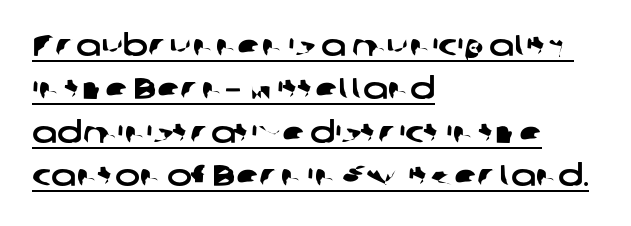
The image shows 30 px wide sans-serif type; set left-aligned, normal line spacing (1.45x), normal letter spacing, underlined; low stroke contrast and a medium x-height.
